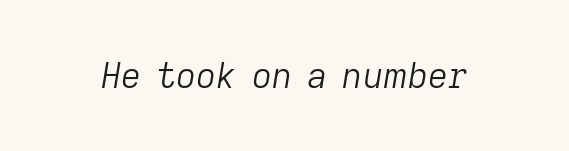
The image shows 35 px light type, italic (leaning right); set normal letter spacing, not underlined; low stroke contrast and a medium x-height.
